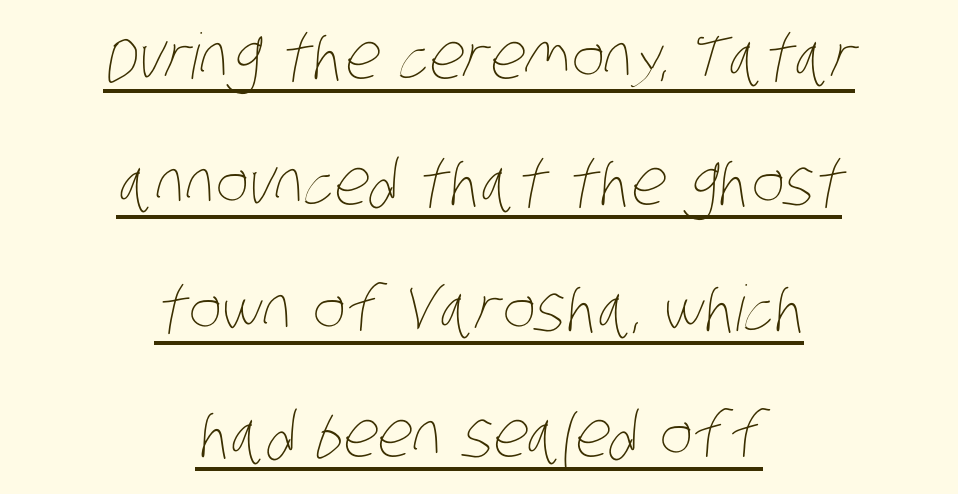
Q: Is the text bold? A: No.
Q: Is the text underlined? A: Yes.
Q: How is the paragraph aligned? A: Centered.
Q: Is the spacing between letters normal or unusually wide? A: Normal.
Q: Is the spacing between lines tight, normal or loose? A: Loose.
Q: Width (condensed, normal, or wide)? A: Condensed.
Q: Stroke contrast? A: Low.
Q: x-height? A: Large.
Q: Monospaced? A: No.
